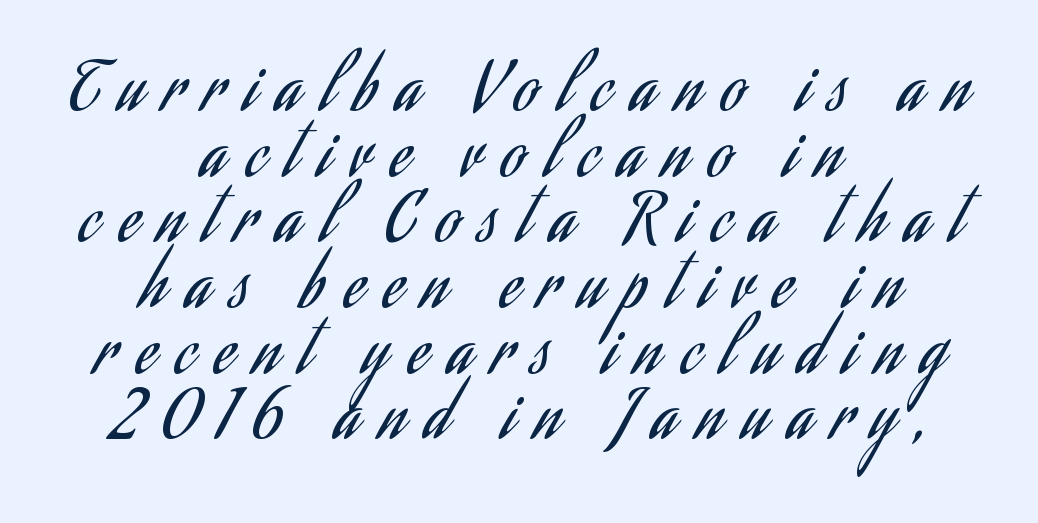
{"serif": "no", "bold": "no", "weight": "regular", "width": "condensed", "stroke_contrast": "low", "x_height": "small", "monospaced": "no", "underline": "no", "align": "center", "line_spacing": "tight", "line_spacing_ratio": 0.98, "letter_spacing": "wide", "letter_spacing_em": 0.3, "glyph_px": 67}
